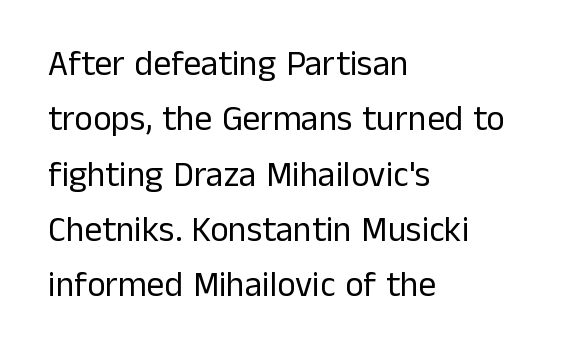
The letters stand straight up with perfectly vertical stems. A classic flush-left, rag-right setting is used for this passage. The passage shown is typed in a proportional face where columns would drift. Nothing sits at the stroke ends, so this counts as sans-serif. Decoration check: the copy has no underline.
